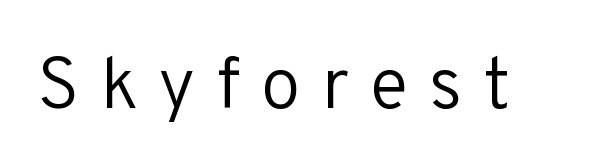
The image shows 72 px regular-weight sans-serif type, upright; set unusually wide letter spacing (+0.29 em), not underlined; low stroke contrast and a medium x-height.
